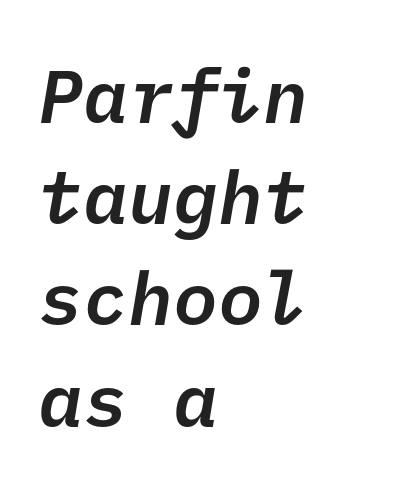
{"serif": "no", "bold": "semi", "weight": "semibold", "width": "normal", "stroke_contrast": "low", "x_height": "medium", "underline": "no", "align": "left", "line_spacing": "normal", "line_spacing_ratio": 1.35, "letter_spacing": "normal", "letter_spacing_em": 0.0, "glyph_px": 75}
